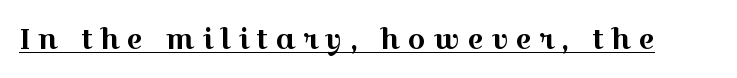
A baseline rule has been typeset under these characters. I'd call this a serif setting — the letters wear small feet. The rendering uses natural spacing where letterforms have individual widths. The letters are spread apart with noticeably loose tracking. Ascenders rise straight up at ninety degrees.
